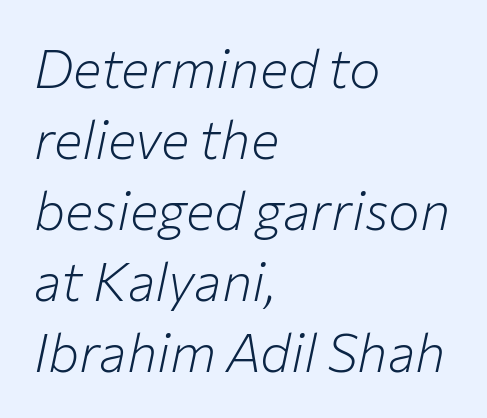
Layout note: lines flush left. Here the glyphs are tracked normally, forming tight word shapes. Check under the words: just untouched page. Here the designer chose a conventional face with non-uniform glyph widths. How would I describe the line gaps? Plain and ordinary. Characters are canted at an angle relative to the baseline's perpendicular.
